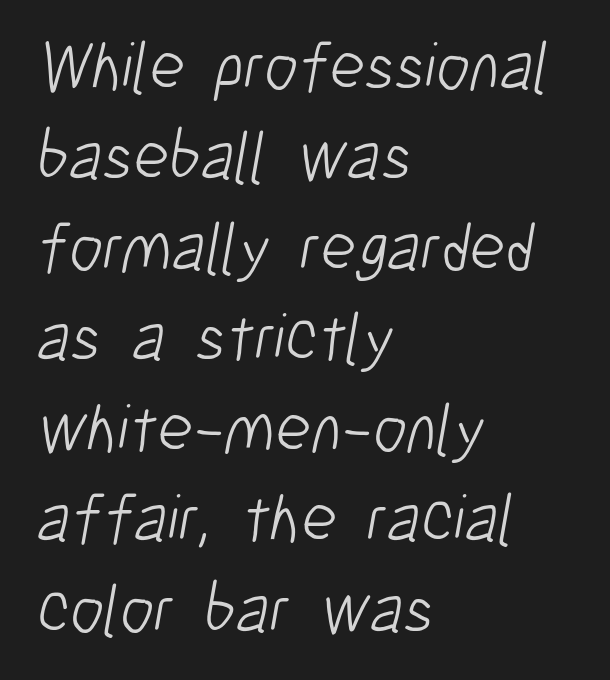
{"serif": "no", "bold": "no", "weight": "light", "width": "condensed", "stroke_contrast": "low", "x_height": "medium", "monospaced": "no", "underline": "no", "align": "left", "line_spacing": "normal", "line_spacing_ratio": 1.33, "letter_spacing": "normal", "letter_spacing_em": 0.0, "glyph_px": 68}
